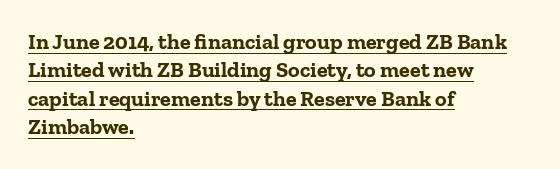
A rule runs beneath these lines of type. The paragraph has a hard left edge and a soft right edge. Inter-character spacing is left at the font's built-in metrics. Regular leading. The letters stand straight up with perfectly vertical stems.
